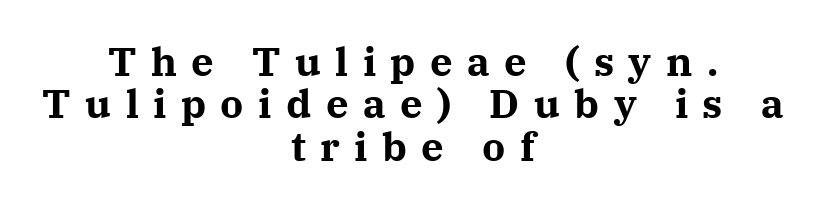
Between one letter and the next there's a generous, obvious gap. You can tell from the footed stems that serif type was used. Rows of type sit shoulder to shoulder in the vertical direction. The glyphs are unaccompanied by any horizontal stroke below them. Both edges are ragged and mirror each other, which tells us the setting is centered.
